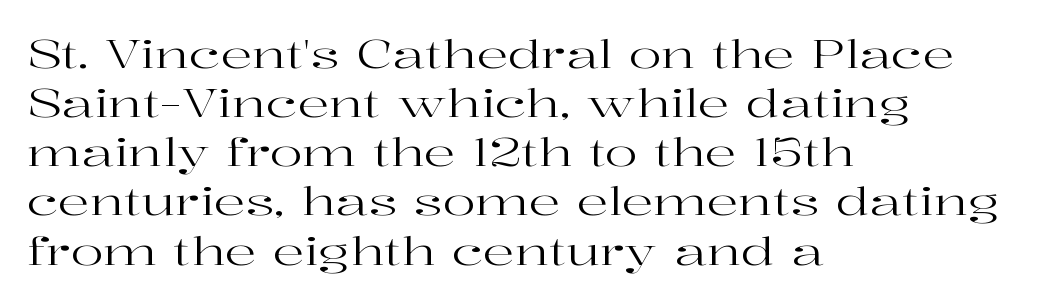
{"serif": "yes", "italic": "no", "bold": "no", "weight": "regular", "width": "wide", "stroke_contrast": "high", "x_height": "medium", "monospaced": "no", "underline": "no", "align": "left", "line_spacing": "normal", "line_spacing_ratio": 1.26, "letter_spacing": "normal", "letter_spacing_em": 0.0, "glyph_px": 39}
